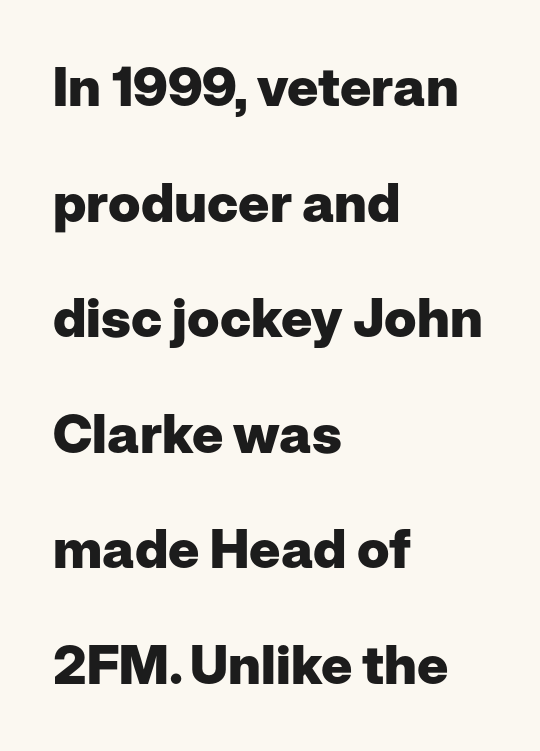
Every row of glyphs begins at an identical x-position on the left. The typesetting leans heavy: a genuine bold. The lettering stays uniformly vertical, giving the passage a roman look. The gap between lines stays unmarked.
